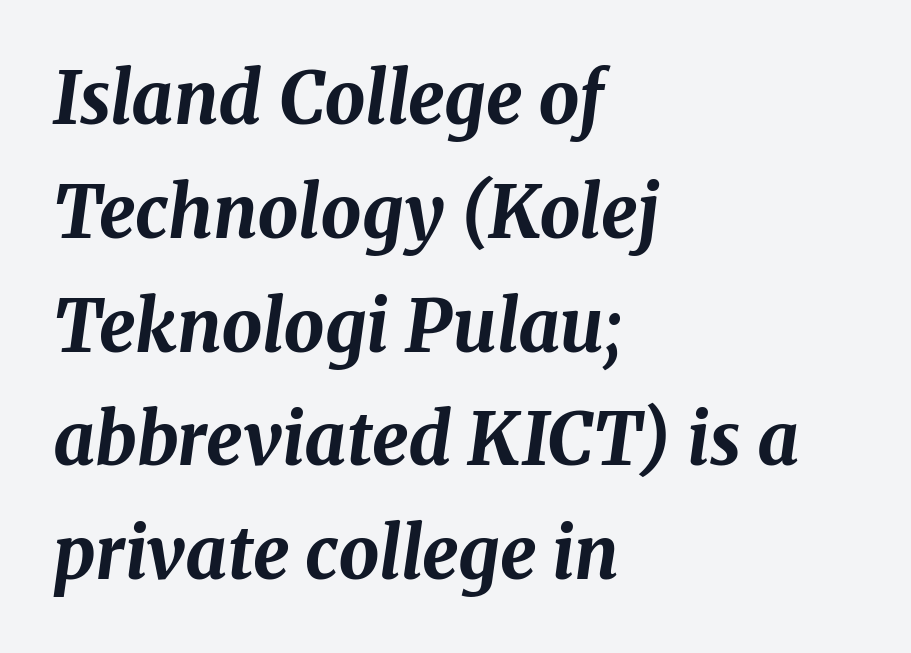
Does the leading feel generous? No, just average. Looks like regular typesetting: each glyph gets only the width it needs. The paragraph shown leans on its left margin. I'd describe the lettering as bold — thick and assertive.
